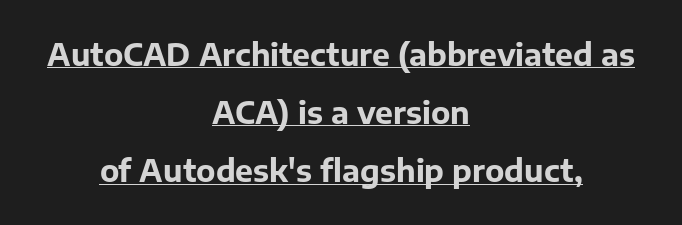
This sample uses an upright cut, with every glyph sitting square on the baseline. Horizontal bands of white between lines are thick stripes. Are there feet on the stems? There aren't — it's a sans. The sample's only ornament is a line tracing under the words. The gaps between neighbouring characters are ordinary and unremarkable.
